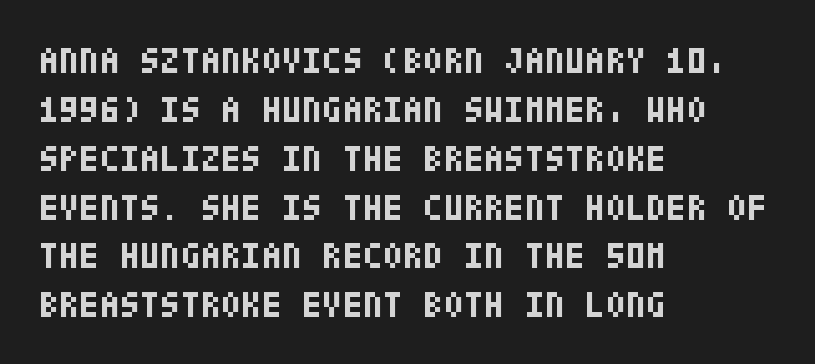
The image shows 37 px bold, condensed sans-serif type, upright; set left-aligned, normal line spacing (1.32x), normal letter spacing, not underlined; low stroke contrast and a large x-height.
